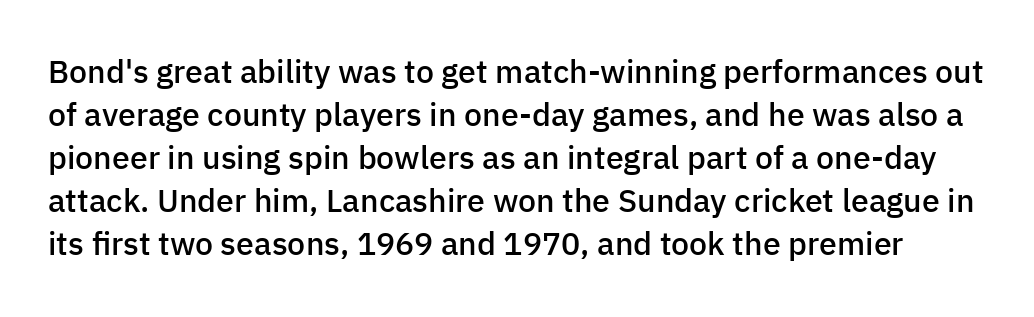
The rendering shows plain stroke endings on the letterforms — a sans-serif design. The zone under the glyphs is completely vacant. The block of text has a typical density, with ordinary space between rows. These lines keep a tight, regular rhythm from letter to letter.
